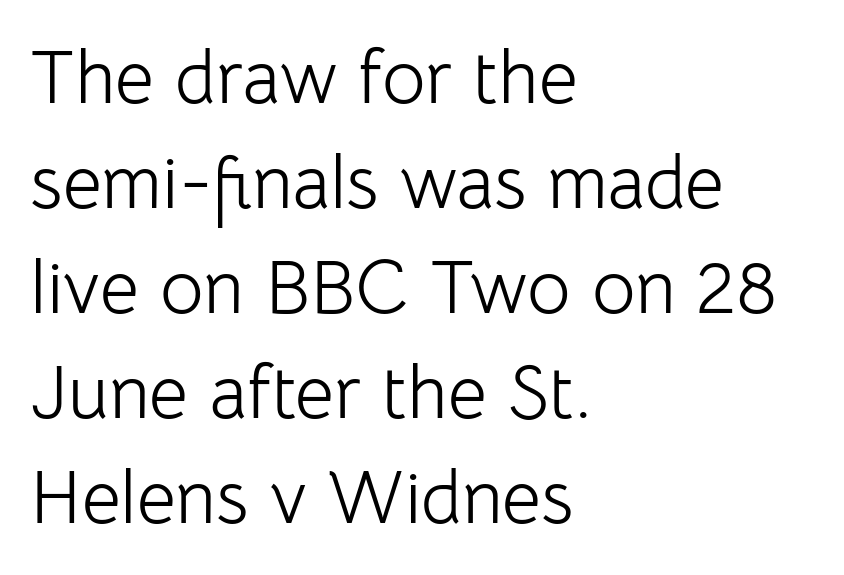
The image shows 75 px light sans-serif type, upright; set left-aligned, normal line spacing (1.4x), normal letter spacing, not underlined; low stroke contrast and a medium x-height.
